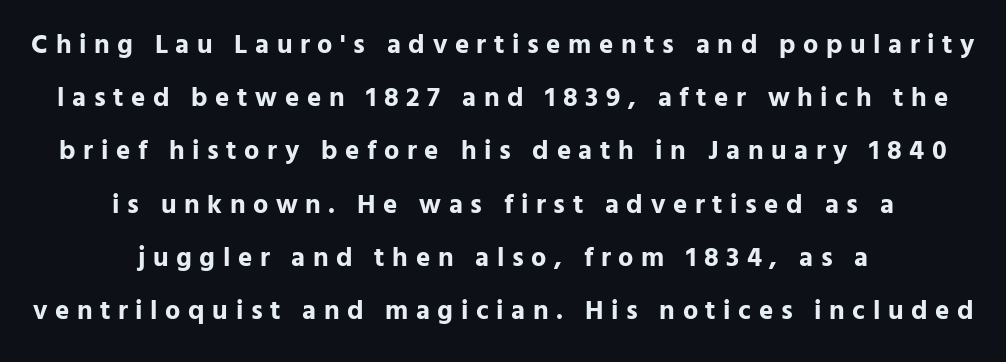
Every character sits straight up, as roman type does. Alignment: centered. Loose tracking; the words dissolve into strings of separated letters. Its strokes are broad and dark, the hallmark of bold type. Reading down the column, the eye jumps a long way to each next line. The glyphs are unaccompanied by any horizontal stroke below them.
